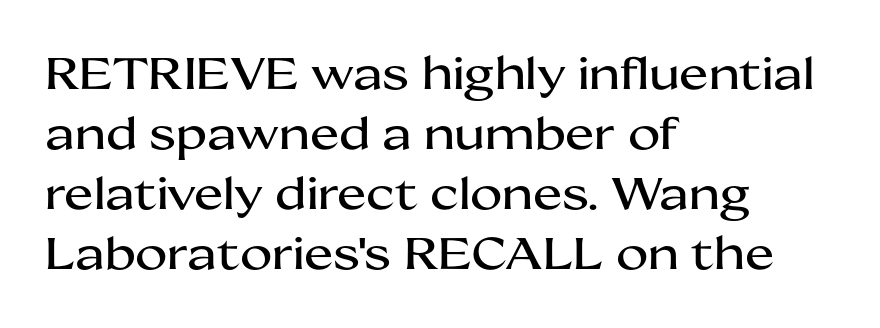
Students, observe: this is what conventionally led text looks like. Compared with a centered layout, this one pins lines to the left instead. Clear beneath every line of the passage. Every character sits straight up, as roman type does. Words appear dense and cohesive because spacing is normal.
